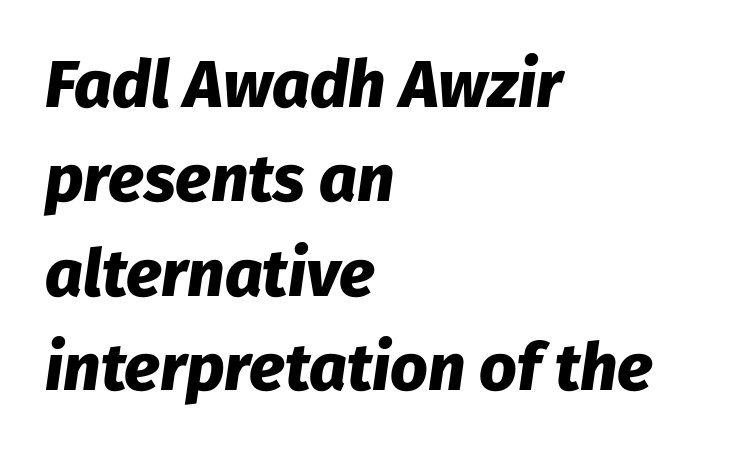
Q: Is the text bold? A: Yes.
Q: Is the text italic (slanted)? A: Yes, it leans right by about 8 degrees.
Q: Is the text underlined? A: No.
Q: How is the paragraph aligned? A: Left-aligned.
Q: Is the spacing between letters normal or unusually wide? A: Normal.
Q: Is the spacing between lines tight, normal or loose? A: Normal.
Q: Width (condensed, normal, or wide)? A: Normal.
Q: Stroke contrast? A: Low.
Q: x-height? A: Medium.
Q: Monospaced? A: No.
